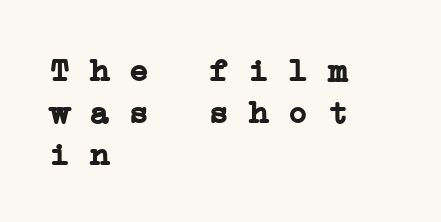
The zone under the glyphs is completely vacant. Where is the straight margin? On the left. As a designer I'd log this as weight 700, bold. The letters sit at their default tracking, neither squeezed nor spread. Yep, those are serifs on the letters. Is this a fixed-width face? Yes — each glyph sits in an identical cell.
